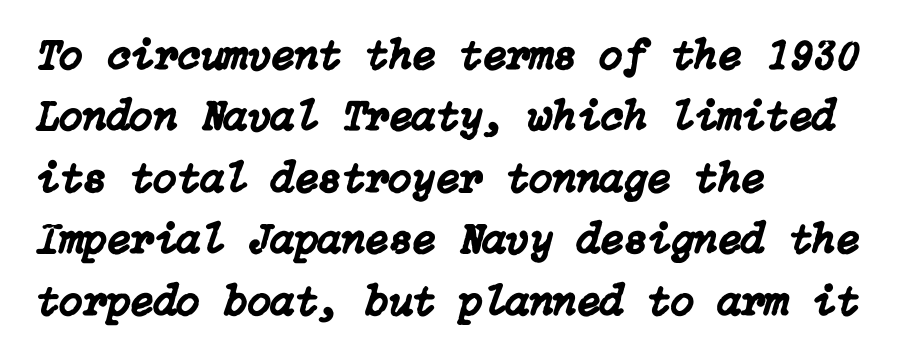
{"italic": "yes", "lean": "right", "slant_degrees": 15, "width": "normal", "stroke_contrast": "low", "x_height": "medium", "underline": "no", "align": "left", "line_spacing": "normal", "line_spacing_ratio": 1.43, "letter_spacing": "normal", "letter_spacing_em": 0.0, "glyph_px": 43}
